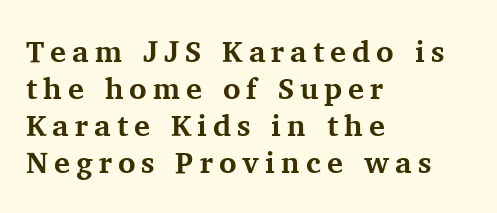
This sample has the flowing, uneven cadence of proportional lettering. If you drew a ruler down the left edge, every line would touch it. What kind of face is this? One with serifs. Tracking value appears strongly positive — letters spread wide.
